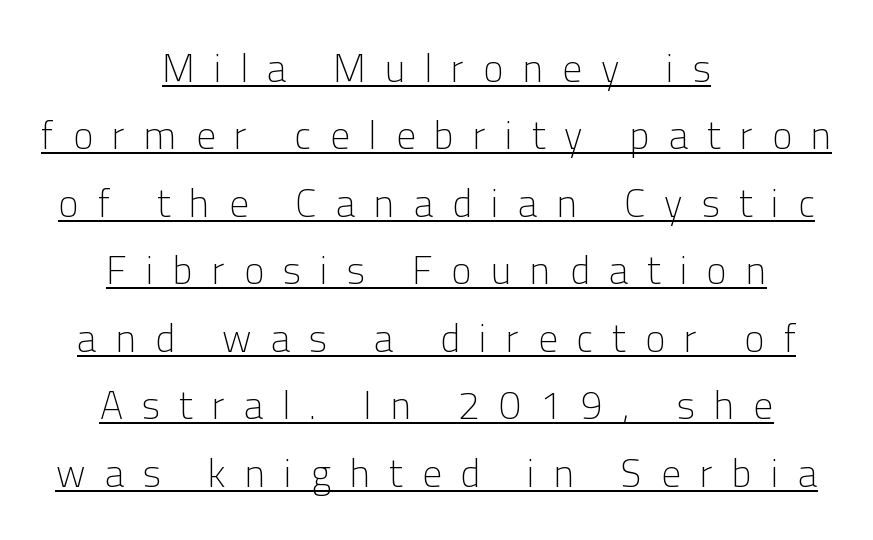
The image shows 39 px light sans-serif type, upright; set centered, line spacing 1.73x, unusually wide letter spacing (+0.49 em), underlined; low stroke contrast and a medium x-height.
